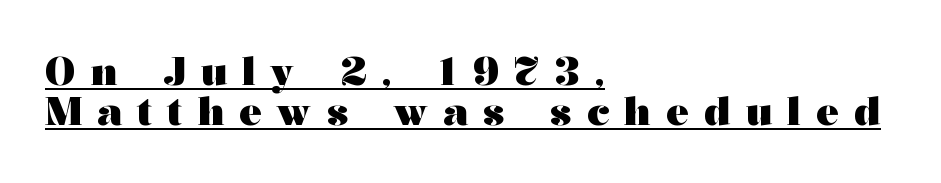
Q: Is the text bold? A: Yes.
Q: Is the text italic (slanted)? A: No, it is upright.
Q: Is the typeface a serif or a sans-serif typeface? A: Serif.
Q: Is the text underlined? A: Yes.
Q: How is the paragraph aligned? A: Left-aligned.
Q: Is the spacing between letters normal or unusually wide? A: Unusually wide.
Q: Is the spacing between lines tight, normal or loose? A: Tight.
Q: Width (condensed, normal, or wide)? A: Wide.
Q: Stroke contrast? A: Medium.
Q: x-height? A: Medium.
Q: Monospaced? A: No.
